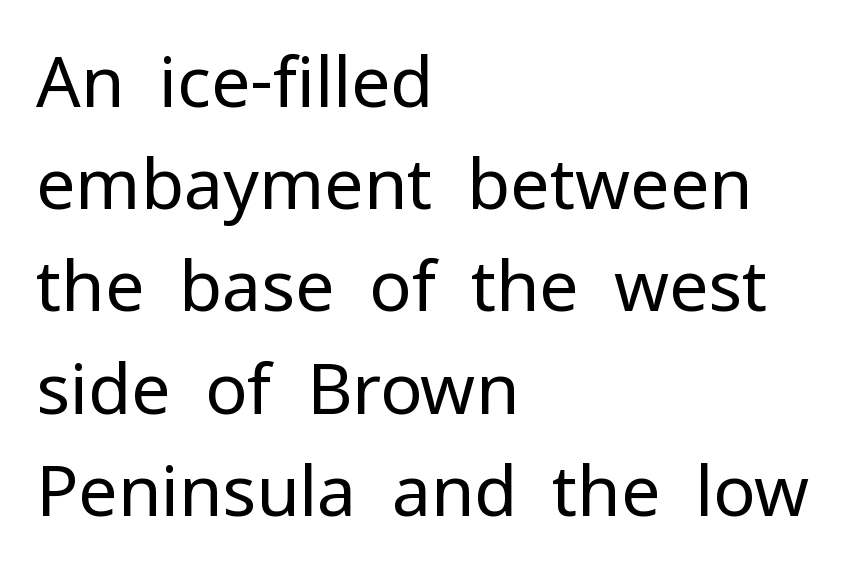
Q: Is the text bold? A: No.
Q: Is the text italic (slanted)? A: No, it is upright.
Q: Is the typeface a serif or a sans-serif typeface? A: Sans-serif.
Q: Is the text underlined? A: No.
Q: How is the paragraph aligned? A: Left-aligned.
Q: Is the spacing between letters normal or unusually wide? A: Normal.
Q: Is the spacing between lines tight, normal or loose? A: Normal.
Q: Width (condensed, normal, or wide)? A: Normal.
Q: Stroke contrast? A: Low.
Q: x-height? A: Medium.
Q: Monospaced? A: No.
